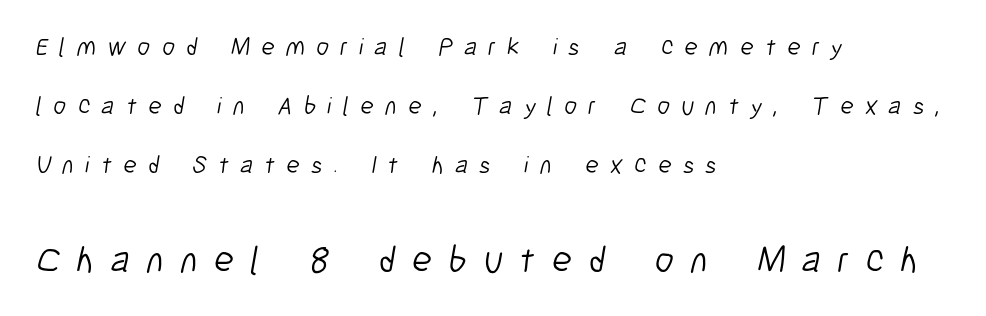
Q: Is the text bold? A: No.
Q: Is the typeface a serif or a sans-serif typeface? A: Sans-serif.
Q: Is the text underlined? A: No.
Q: How is the paragraph aligned? A: Left-aligned.
Q: Is the spacing between letters normal or unusually wide? A: Unusually wide.
Q: Is the spacing between lines tight, normal or loose? A: Loose.
Q: Which block of text is set in a larger size, the first (top) or the second (bottom)? A: The second (bottom) one.
Q: Width (condensed, normal, or wide)? A: Condensed.
Q: Stroke contrast? A: Low.
Q: x-height? A: Medium.
Q: Monospaced? A: No.
